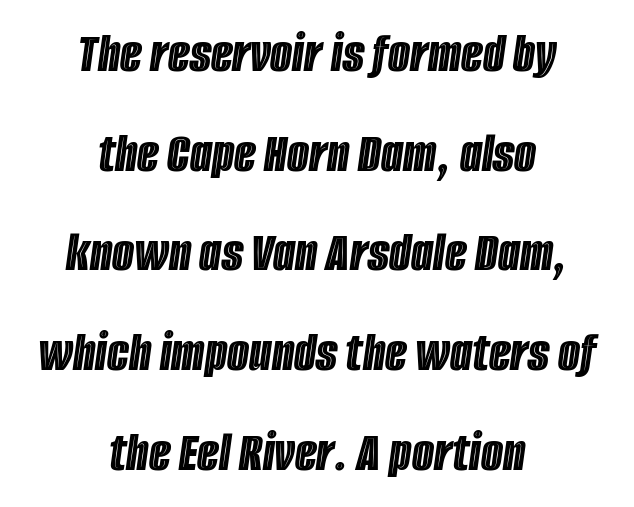
{"italic": "yes", "lean": "right", "slant_degrees": 8, "width": "condensed", "x_height": "large", "monospaced": "no", "underline": "no", "align": "center", "line_spacing_ratio": 1.75, "letter_spacing": "normal", "letter_spacing_em": 0.0, "glyph_px": 57}
